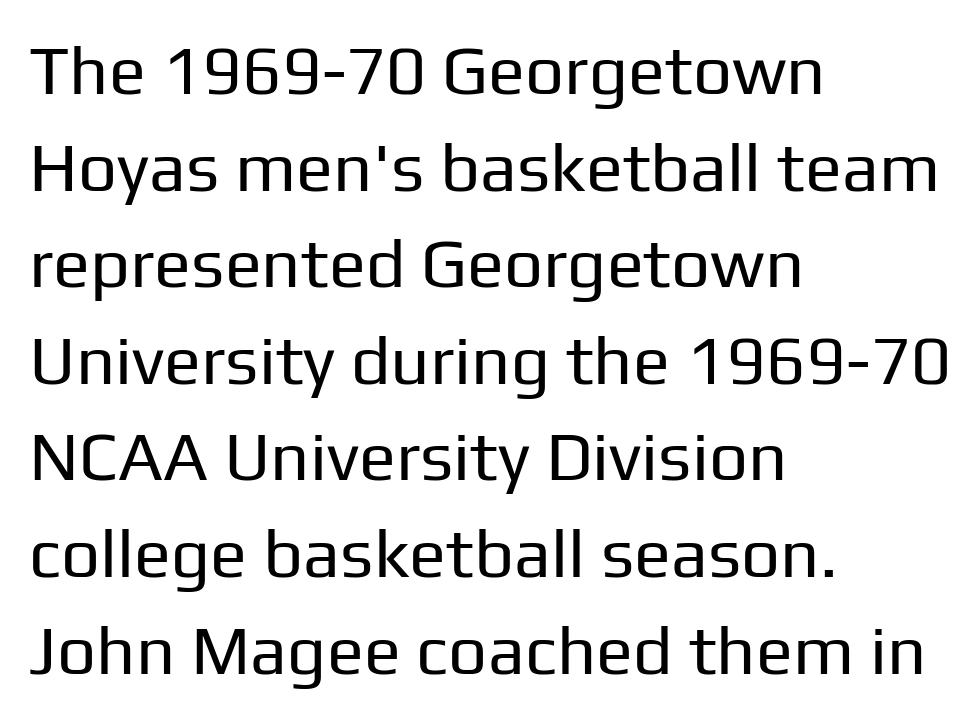
What's the leading like? Ordinary, nothing unusual. The font family rendered here belongs to the sans-serif group. The space beneath each line is pristine and unruled. The characters are drawn with everyday or finer stroke widths. The tracking reads as untouched default to a designer's eye. This sample has the flowing, uneven cadence of proportional lettering.
